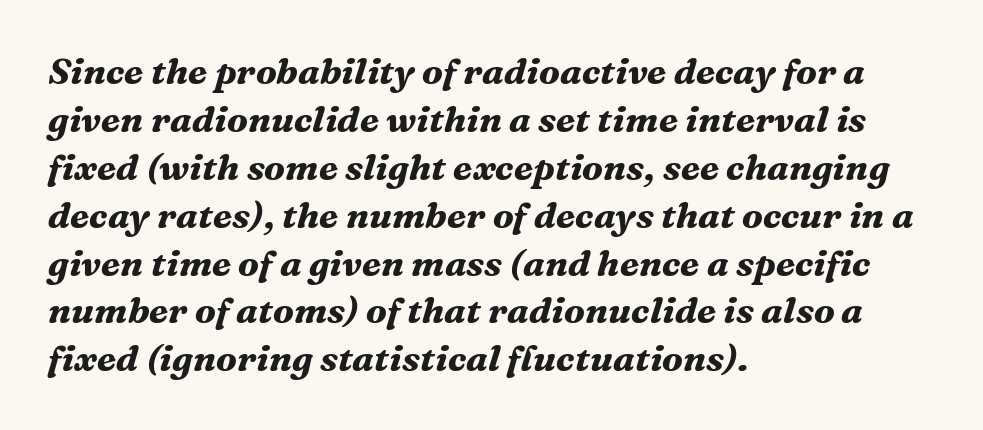
{"serif": "yes", "italic": "yes", "lean": "right", "slant_degrees": 16, "bold": "yes", "weight": "bold", "width": "normal", "stroke_contrast": "medium", "x_height": "medium", "monospaced": "no", "underline": "no", "align": "left", "line_spacing": "normal", "line_spacing_ratio": 1.33, "letter_spacing": "normal", "letter_spacing_em": 0.0, "glyph_px": 36}
